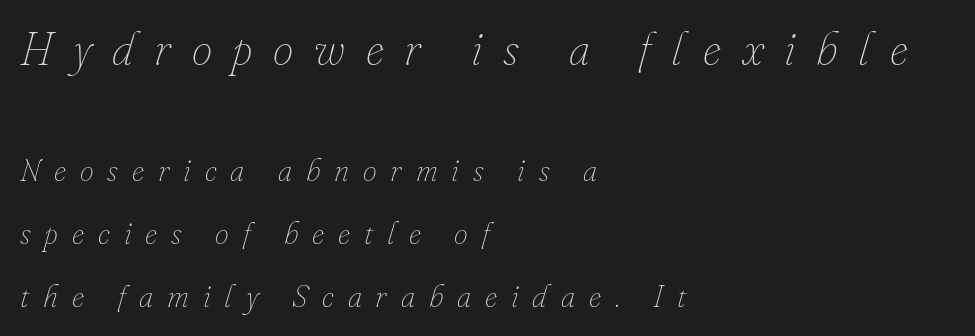
Q: Is the text bold? A: No.
Q: Is the text italic (slanted)? A: Yes, it leans right by about 16 degrees.
Q: Is the text underlined? A: No.
Q: How is the paragraph aligned? A: Left-aligned.
Q: Is the spacing between letters normal or unusually wide? A: Unusually wide.
Q: Is the spacing between lines tight, normal or loose? A: Loose.
Q: Which block of text is set in a larger size, the first (top) or the second (bottom)? A: The first (top) one.
Q: Width (condensed, normal, or wide)? A: Normal.
Q: Stroke contrast? A: Low.
Q: x-height? A: Small.
Q: Monospaced? A: No.
